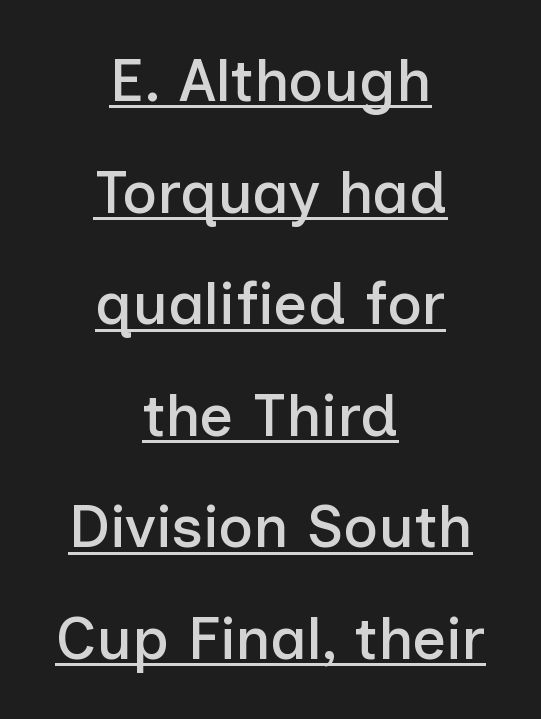
{"serif": "no", "italic": "no", "width": "normal", "stroke_contrast": "low", "x_height": "medium", "monospaced": "no", "underline": "yes", "align": "center", "line_spacing_ratio": 1.86, "letter_spacing": "normal", "letter_spacing_em": 0.0, "glyph_px": 60}
